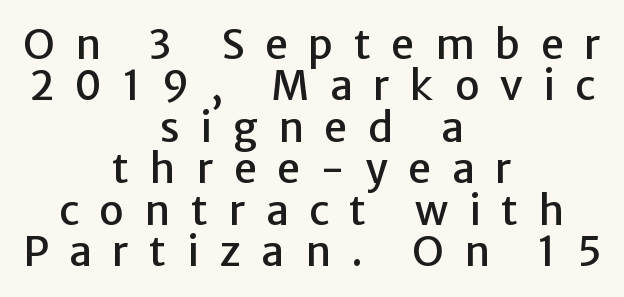
Quick note: not italic, upright. The lines in this sample share a center point and differ in where they start and stop. Proportional: the letters do not fall into vertical columns. The glyphs in this specimen are sans serif. Short note: letters widely spaced. Anything drawn beneath the words? Only blank space.
